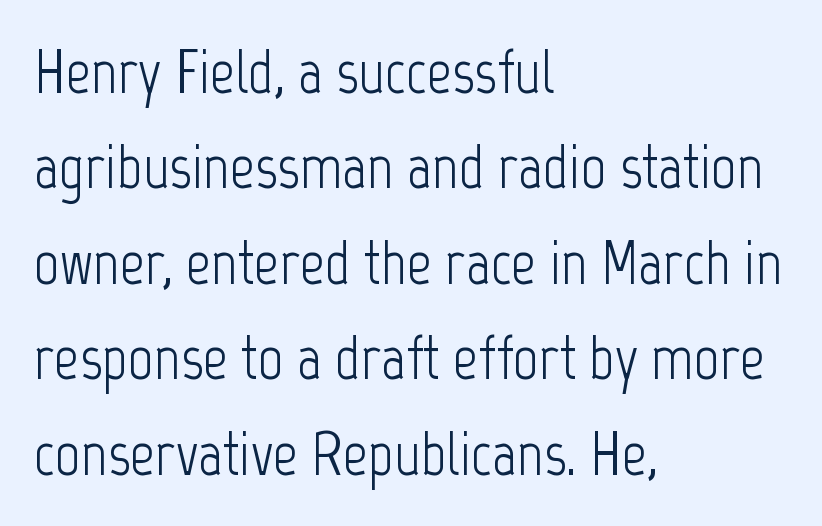
Q: Is the text bold? A: No.
Q: Is the text italic (slanted)? A: No, it is upright.
Q: Is the typeface a serif or a sans-serif typeface? A: Sans-serif.
Q: Is the text underlined? A: No.
Q: How is the paragraph aligned? A: Left-aligned.
Q: Is the spacing between letters normal or unusually wide? A: Normal.
Q: Is the spacing between lines tight, normal or loose? A: Normal.
Q: Width (condensed, normal, or wide)? A: Condensed.
Q: Stroke contrast? A: Low.
Q: x-height? A: Medium.
Q: Monospaced? A: No.
